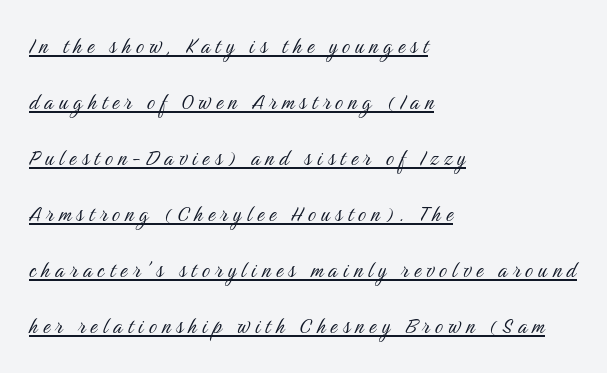
Q: Is the text bold? A: No.
Q: Is the text italic (slanted)? A: Yes.
Q: Is the text underlined? A: Yes.
Q: How is the paragraph aligned? A: Left-aligned.
Q: Is the spacing between letters normal or unusually wide? A: Unusually wide.
Q: Is the spacing between lines tight, normal or loose? A: Loose.
